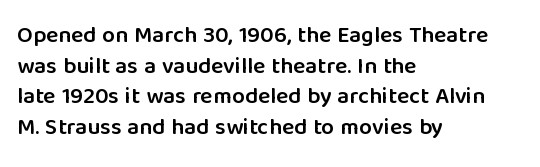
Q: Is the text bold? A: Semi-bold.
Q: Is the text italic (slanted)? A: No, it is upright.
Q: Is the text underlined? A: No.
Q: How is the paragraph aligned? A: Left-aligned.
Q: Is the spacing between letters normal or unusually wide? A: Normal.
Q: Is the spacing between lines tight, normal or loose? A: Normal.
